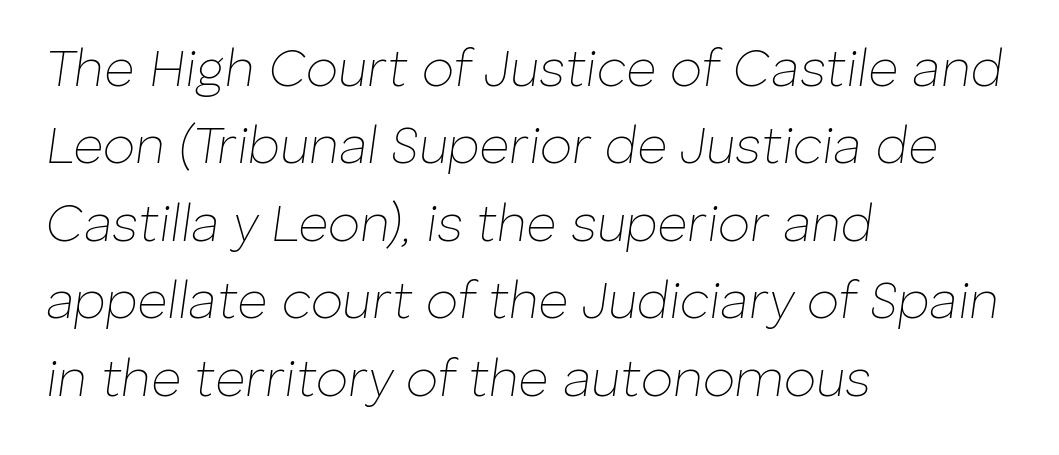
Nothing unusual about the tracking: characters are spaced as the font intends. Quick note: italic. Beneath every word, the page is bare. The font sits on the lighter half of the weight spectrum, regular included.
